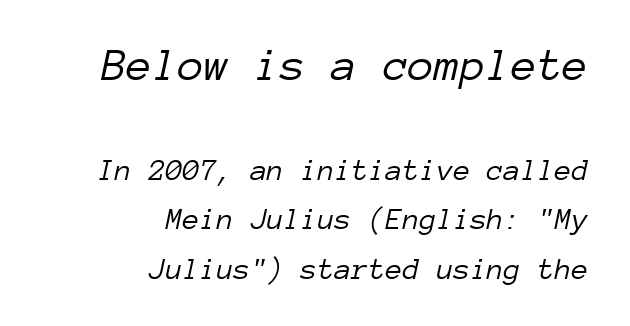
The image shows 47 px light type, italic (leaning right), monospaced; set right-aligned, normal line spacing (1.6x), normal letter spacing, not underlined; the first (top) block is 1.52x larger; low stroke contrast and a medium x-height.
